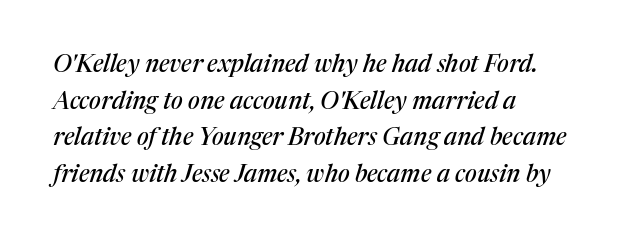
The image shows 24 px text type, italic (leaning right); set left-aligned, normal line spacing (1.53x), normal letter spacing, not underlined.
